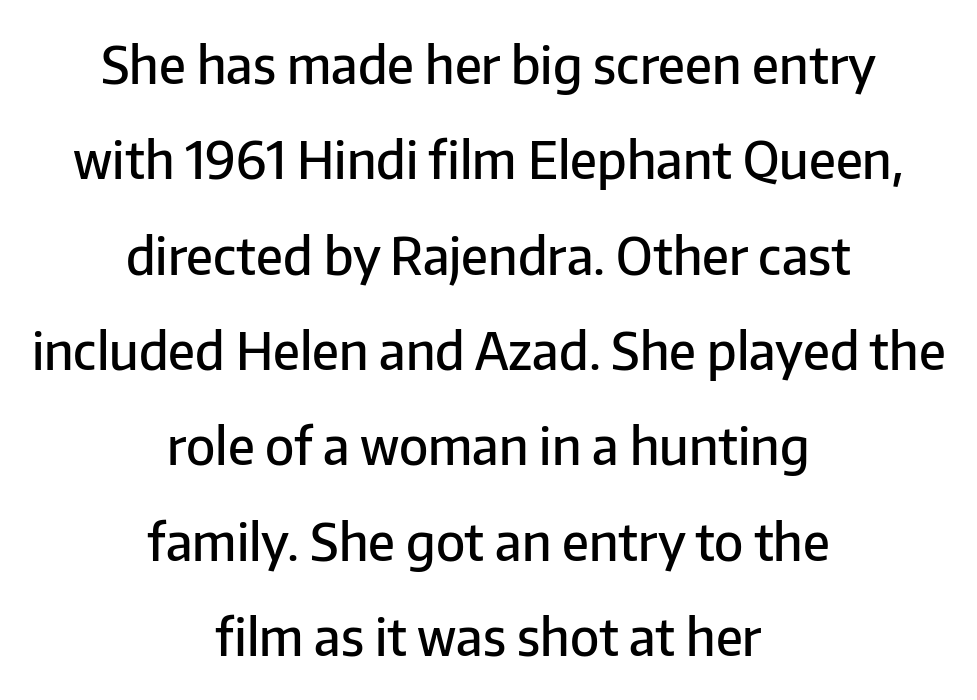
The image shows 51 px semibold sans-serif type, upright; set centered, line spacing 1.87x, normal letter spacing, not underlined; low stroke contrast and a medium x-height.
